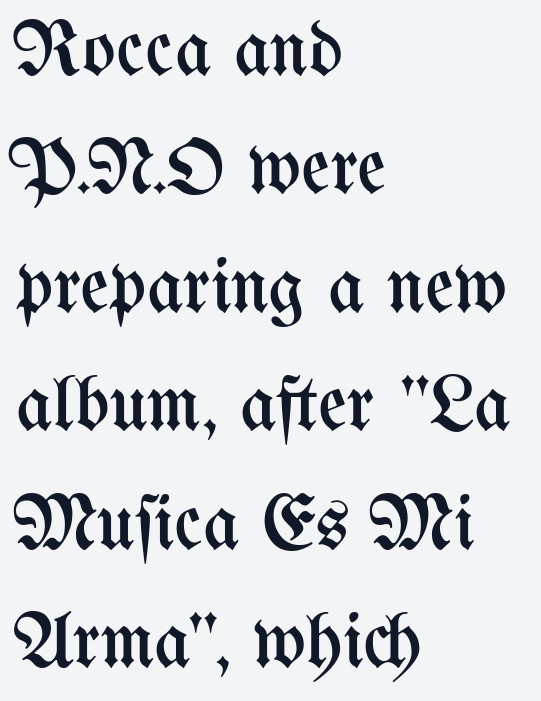
The image shows 79 px regular-weight, condensed type, upright; set left-aligned, normal line spacing (1.5x), normal letter spacing, not underlined; medium stroke contrast and a medium x-height.
